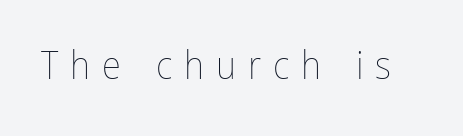
Bold? No — there's no thickening of the strokes. Descender tails drop into unmarked territory. Spacing verdict: proportional, widths tailored to each character. What stands out about the letter spacing? Its width — letters are far apart.
